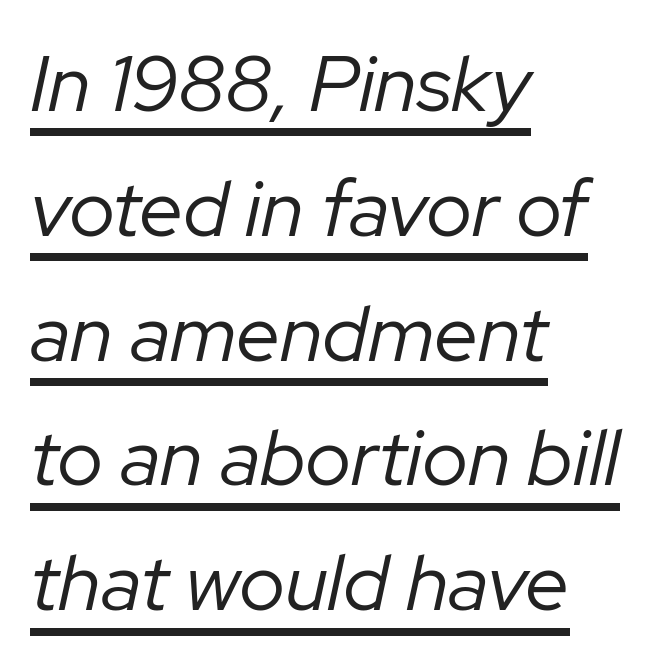
The image shows 79 px regular-weight type, italic (leaning right); set left-aligned, normal line spacing (1.58x), normal letter spacing, underlined; low stroke contrast and a medium x-height.
